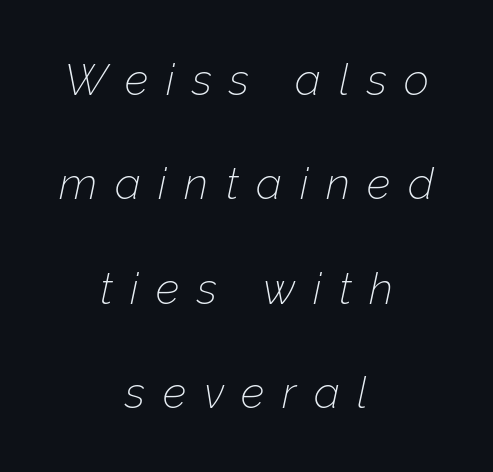
Each line is balanced around a shared central axis. Letters rest on an invisible, unmarked baseline. Looks like regular typesetting: each glyph gets only the width it needs. In terms of letterspacing, this is a distinctly airy, spread setting.
